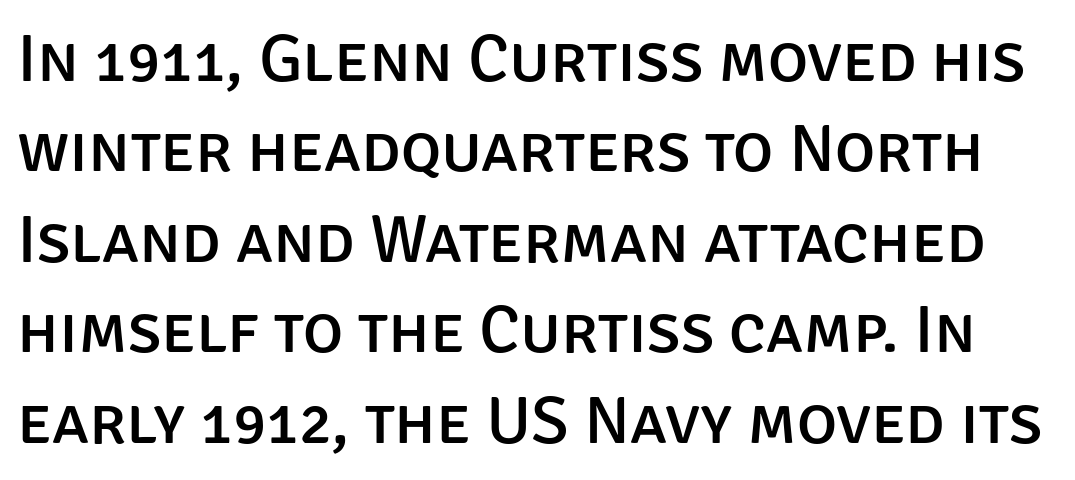
Q: Is the text italic (slanted)? A: No, it is upright.
Q: Is the typeface a serif or a sans-serif typeface? A: Sans-serif.
Q: Is the text underlined? A: No.
Q: Is the spacing between letters normal or unusually wide? A: Normal.
Q: Is the spacing between lines tight, normal or loose? A: Normal.
Q: Width (condensed, normal, or wide)? A: Normal.
Q: Stroke contrast? A: Low.
Q: x-height? A: Large.
Q: Monospaced? A: No.
